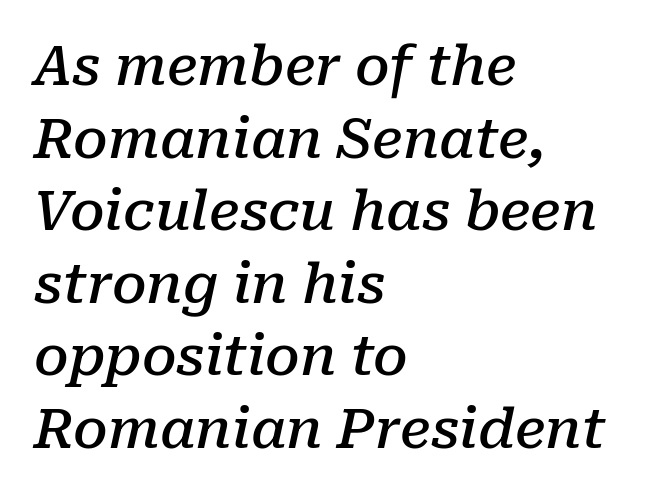
Q: Is the text bold? A: Semi-bold.
Q: Is the text italic (slanted)? A: Yes, it leans right by about 10 degrees.
Q: Is the typeface a serif or a sans-serif typeface? A: Serif.
Q: Is the text underlined? A: No.
Q: How is the paragraph aligned? A: Left-aligned.
Q: Is the spacing between letters normal or unusually wide? A: Normal.
Q: Is the spacing between lines tight, normal or loose? A: Normal.
Q: Width (condensed, normal, or wide)? A: Normal.
Q: Stroke contrast? A: Low.
Q: x-height? A: Medium.
Q: Monospaced? A: No.
